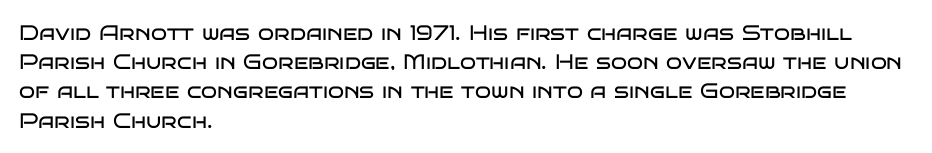
{"italic": "no", "bold": "no", "underline": "no", "align": "left", "line_spacing": "normal", "line_spacing_ratio": 1.39, "letter_spacing": "normal", "letter_spacing_em": 0.0, "glyph_px": 21}
